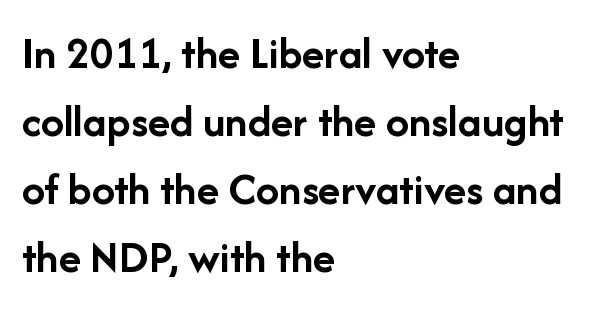
{"serif": "no", "italic": "no", "bold": "yes", "weight": "semibold", "width": "normal", "stroke_contrast": "low", "x_height": "medium", "monospaced": "no", "underline": "no", "align": "left", "line_spacing": "normal", "line_spacing_ratio": 1.48, "letter_spacing": "normal", "letter_spacing_em": 0.0, "glyph_px": 46}
